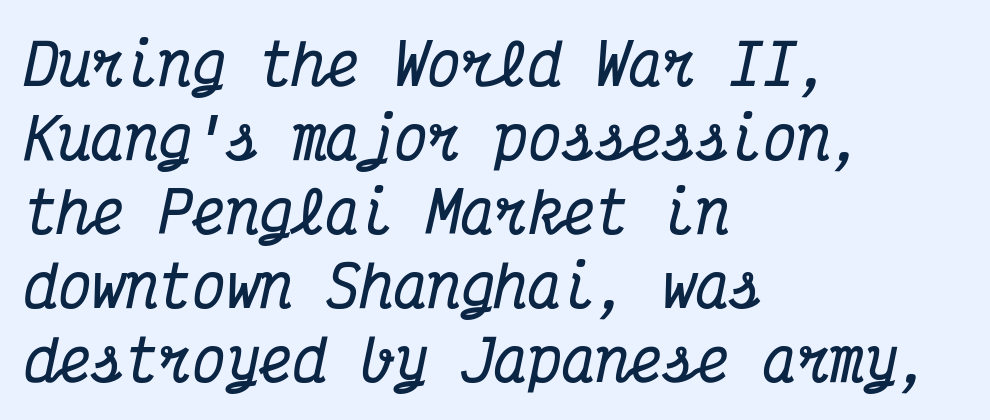
The image shows 56 px bold, condensed serif type, italic (leaning right), monospaced; set left-aligned, normal line spacing (1.32x), normal letter spacing, not underlined; medium stroke contrast and a medium x-height.
